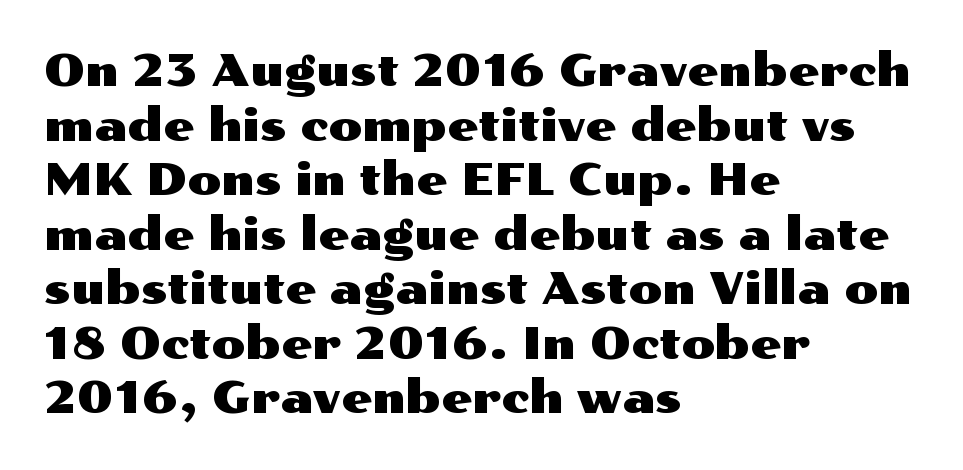
A roman cut, with each character standing at attention. The passage shown has conventional tracking throughout. Spacing verdict: proportional, widths tailored to each character. Typeset ragged right — the left edge is the straight one.
